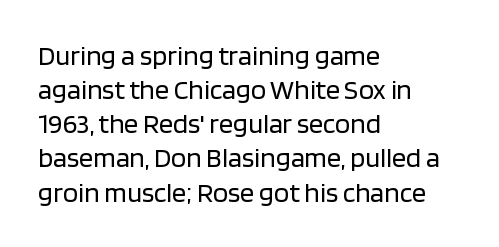
The image shows 28 px regular-weight sans-serif type, upright; set left-aligned, line spacing 1.22x, normal letter spacing, not underlined; low stroke contrast and a large x-height.
